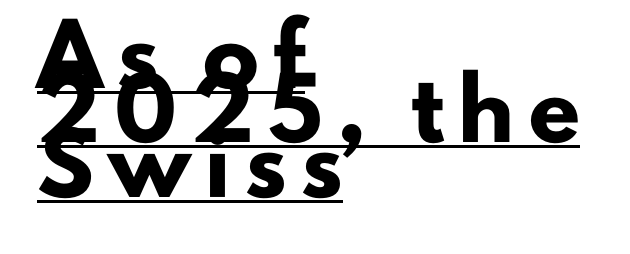
The image shows 56 px heavy sans-serif type, upright; set left-aligned, tight line spacing (0.97x), unusually wide letter spacing (+0.26 em), underlined; low stroke contrast and a small x-height.
